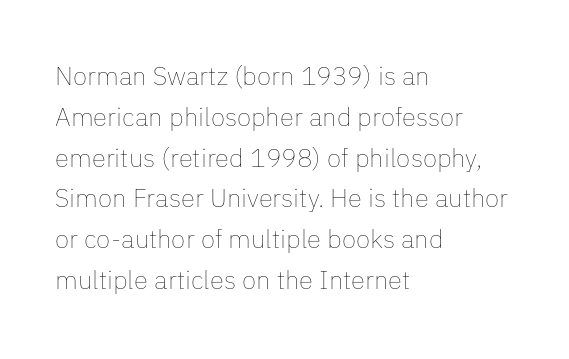
The gap between lines stays unmarked. No extra tracking has been applied to these lines. Does the leading feel generous? No, just average. Short and long lines alike share a common starting point at left.
